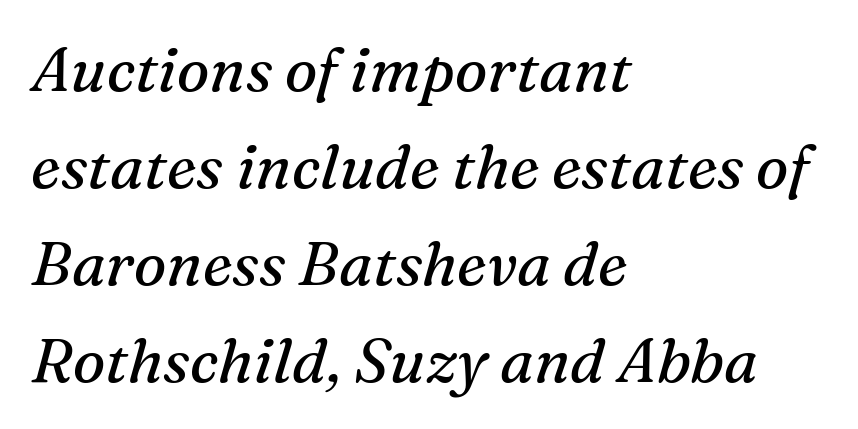
Q: Is the text bold? A: No.
Q: Is the text italic (slanted)? A: Yes, it leans right by about 16 degrees.
Q: Is the typeface a serif or a sans-serif typeface? A: Serif.
Q: Is the text underlined? A: No.
Q: How is the paragraph aligned? A: Left-aligned.
Q: Is the spacing between letters normal or unusually wide? A: Normal.
Q: Is the spacing between lines tight, normal or loose? A: Normal.
Q: Width (condensed, normal, or wide)? A: Normal.
Q: Stroke contrast? A: Medium.
Q: x-height? A: Medium.
Q: Monospaced? A: No.
